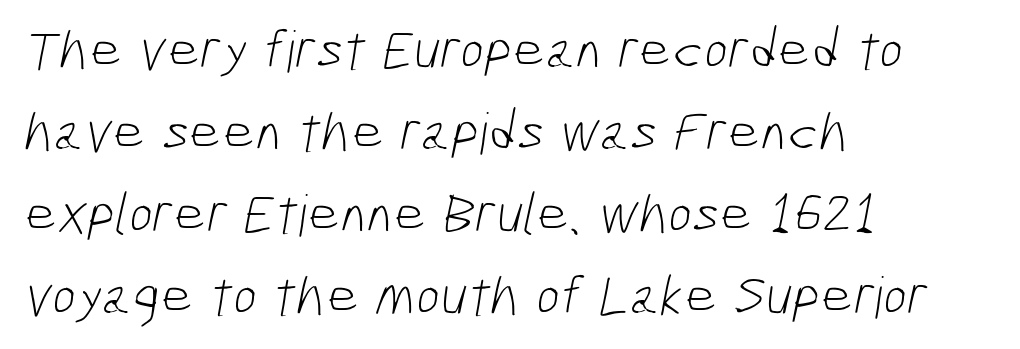
The image shows 57 px light, condensed sans-serif type; set left-aligned, normal line spacing (1.44x), normal letter spacing, not underlined; low stroke contrast and a medium x-height.
